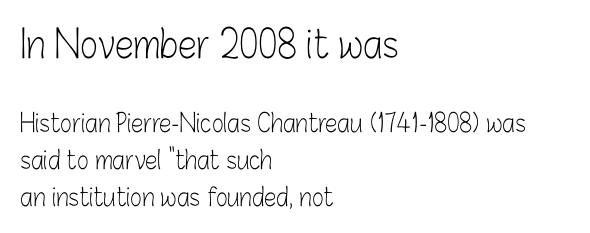
{"serif": "no", "italic": "no", "bold": "no", "weight": "light", "width": "condensed", "stroke_contrast": "low", "x_height": "medium", "monospaced": "no", "underline": "no", "align": "left", "line_spacing": "normal", "line_spacing_ratio": 1.48, "letter_spacing": "normal", "letter_spacing_em": 0.0, "larger_block": "first", "size_ratio": 1.52, "glyph_px": 38}
